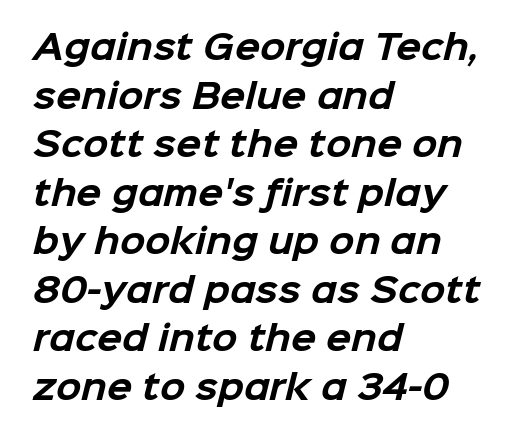
Stroke thickness is high; the sample reads as a true bold. The type is set solid horizontally, with unmodified tracking. Here the designer chose a conventional face with non-uniform glyph widths. No word sits above an underline. These lines are set flush left with a ragged right edge. Vertically, the passage feels balanced, rows spaced as you'd expect.
